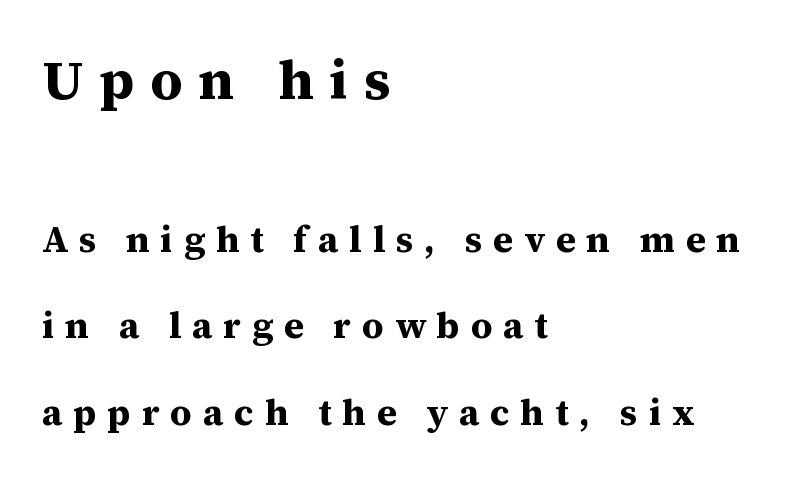
Between one letter and the next there's a generous, obvious gap. Heavy, bold letterforms. What's the leading like? Stretched, with rows far apart. The lines are quadded left. The face used here appears at its bigger size in the upper chunk.
